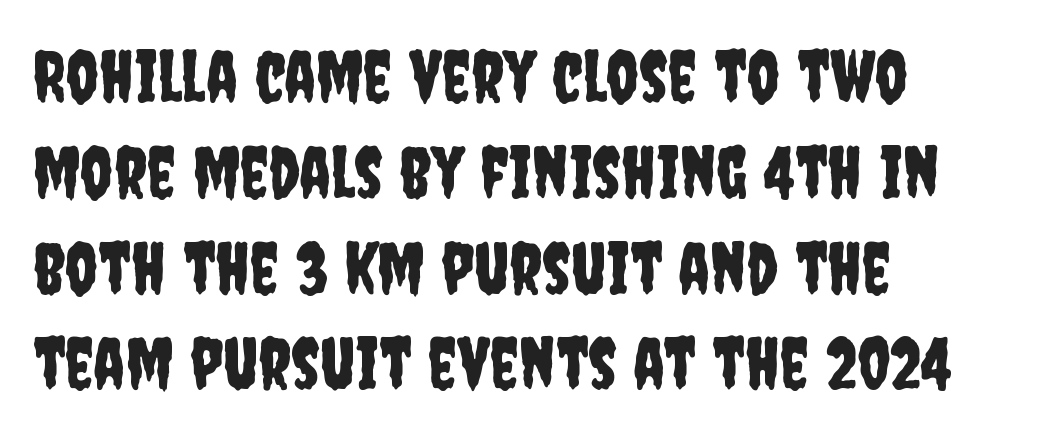
The image shows 72 px condensed sans-serif type, upright; set left-aligned, normal line spacing (1.33x), normal letter spacing, not underlined; low stroke contrast and a large x-height.
